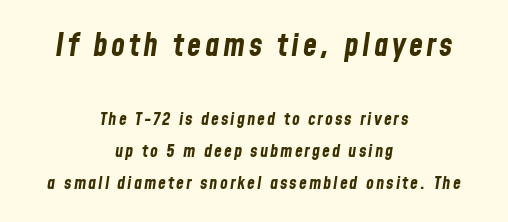
Q: Is the text bold? A: Yes.
Q: Is the text italic (slanted)? A: Yes, it leans right by about 8 degrees.
Q: Is the text underlined? A: No.
Q: How is the paragraph aligned? A: Centered.
Q: Which block of text is set in a larger size, the first (top) or the second (bottom)? A: The first (top) one.
Q: Width (condensed, normal, or wide)? A: Condensed.
Q: Stroke contrast? A: Low.
Q: x-height? A: Medium.
Q: Monospaced? A: No.
